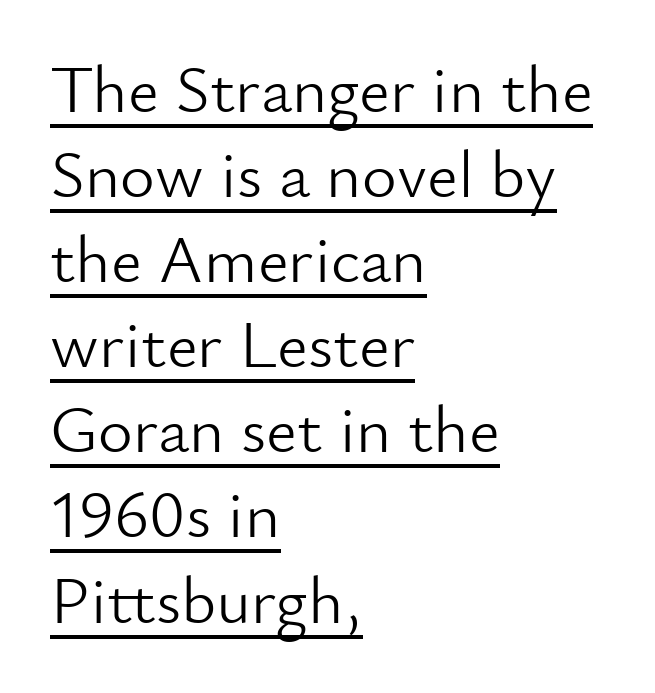
{"serif": "no", "italic": "no", "bold": "no", "weight": "light", "width": "normal", "stroke_contrast": "low", "x_height": "small", "monospaced": "no", "underline": "yes", "align": "left", "line_spacing": "normal", "line_spacing_ratio": 1.27, "letter_spacing": "normal", "letter_spacing_em": 0.0, "glyph_px": 67}
